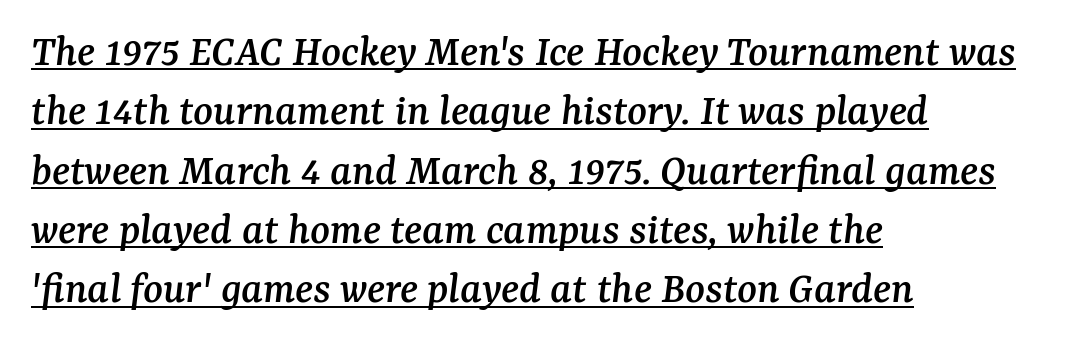
One glance says typical: line gaps are just what's usual. Varying glyph widths throughout — classic text-font behaviour. Is this a sans? No — the strokes have serifs. Between one letter and the next there's only the usual sliver of space. Italic: yes, the glyphs are oblique. All the whitespace from short lines collects on the right.
